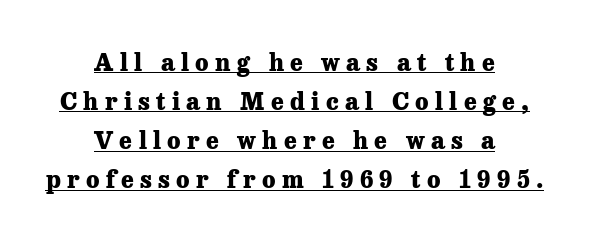
{"italic": "no", "bold": "yes", "underline": "yes", "align": "center", "line_spacing": "normal", "line_spacing_ratio": 1.63, "letter_spacing": "wide", "letter_spacing_em": 0.26, "glyph_px": 24}
